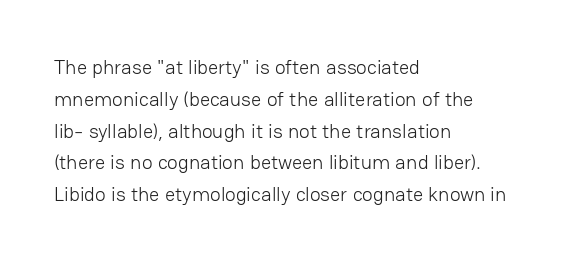
This is not heavy type; no bold has been used. Tracking here is standard; glyphs follow each other at the usual distance. Horizontal bands of white between lines are of average thickness. Underlining? Definitely not there. A student would call this left alignment; a typographer would say flush left, rag right.
